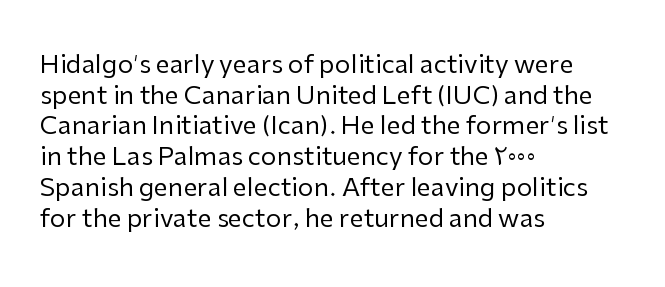
Q: Is the text bold? A: No.
Q: Is the text italic (slanted)? A: No, it is upright.
Q: Is the text underlined? A: No.
Q: How is the paragraph aligned? A: Left-aligned.
Q: Is the spacing between letters normal or unusually wide? A: Normal.
